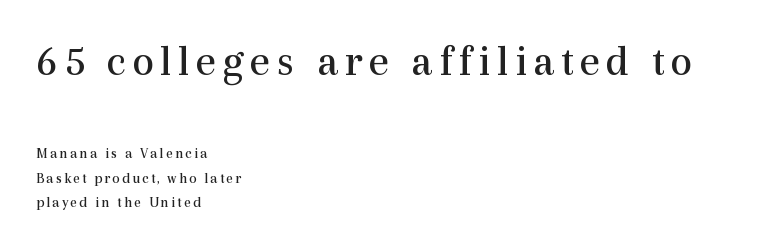
The image shows 44 px regular-weight serif type, upright; set left-aligned, normal line spacing (1.65x), not underlined; the first (top) block is 2.93x larger; a medium x-height.
